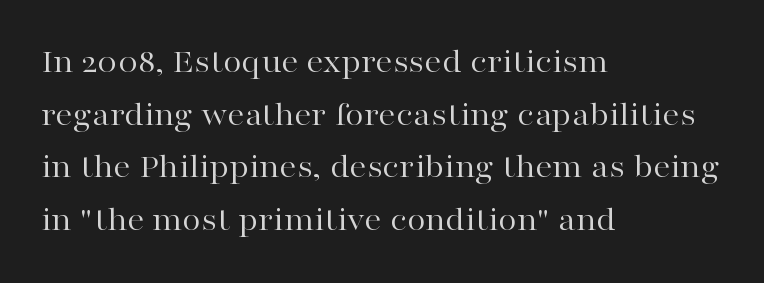
{"serif": "yes", "italic": "no", "bold": "no", "weight": "regular", "width": "wide", "stroke_contrast": "high", "x_height": "medium", "monospaced": "no", "underline": "no", "align": "left", "line_spacing": "normal", "line_spacing_ratio": 1.55, "letter_spacing": "normal", "letter_spacing_em": 0.0, "glyph_px": 34}
